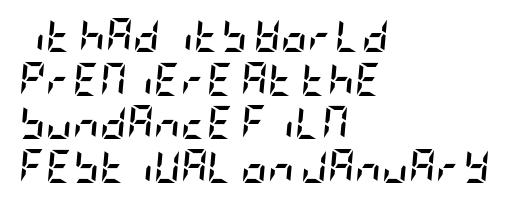
The image shows 33 px semibold, condensed type, italic (leaning right); set left-aligned, normal line spacing (1.32x), normal letter spacing, not underlined; low stroke contrast and a large x-height.
